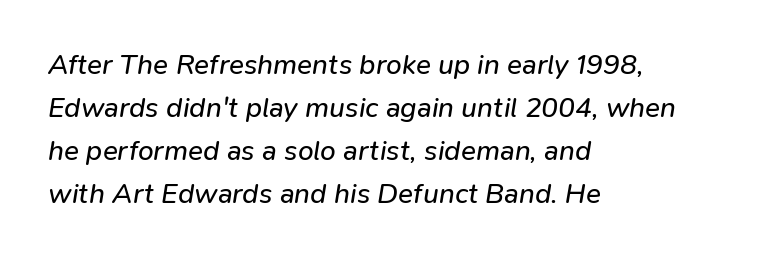
The image shows 28 px regular-weight type, italic (leaning right); set left-aligned, normal line spacing (1.54x), normal letter spacing, not underlined; low stroke contrast and a medium x-height.
